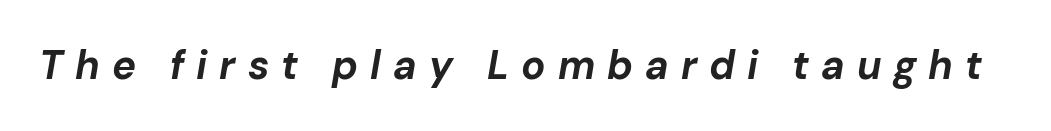
{"italic": "yes", "lean": "right", "slant_degrees": 10, "bold": "yes", "weight": "bold", "width": "normal", "stroke_contrast": "low", "x_height": "medium", "monospaced": "no", "underline": "no", "letter_spacing": "wide", "letter_spacing_em": 0.3, "glyph_px": 40}
